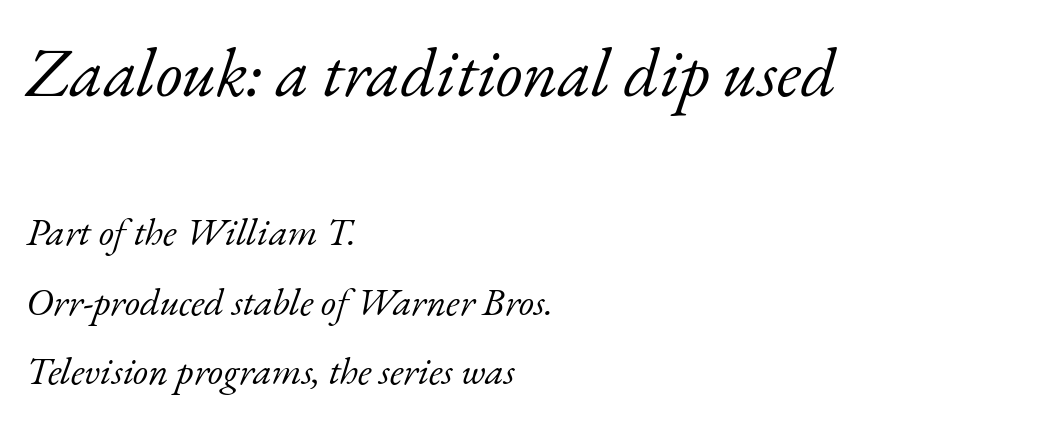
{"serif": "yes", "italic": "yes", "lean": "right", "slant_degrees": 17, "bold": "no", "weight": "light", "width": "normal", "stroke_contrast": "low", "x_height": "small", "monospaced": "no", "underline": "no", "align": "left", "line_spacing_ratio": 1.79, "letter_spacing": "normal", "letter_spacing_em": 0.0, "larger_block": "first", "size_ratio": 1.77, "glyph_px": 69}
